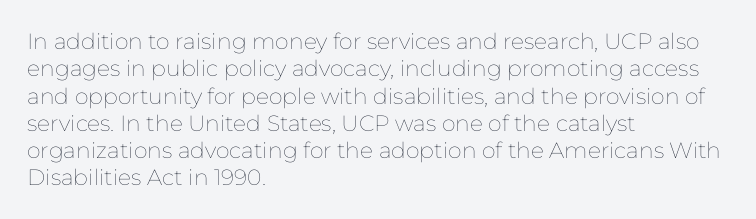
Q: Is the text bold? A: No.
Q: Is the text italic (slanted)? A: No, it is upright.
Q: Is the text underlined? A: No.
Q: How is the paragraph aligned? A: Left-aligned.
Q: Is the spacing between letters normal or unusually wide? A: Normal.
